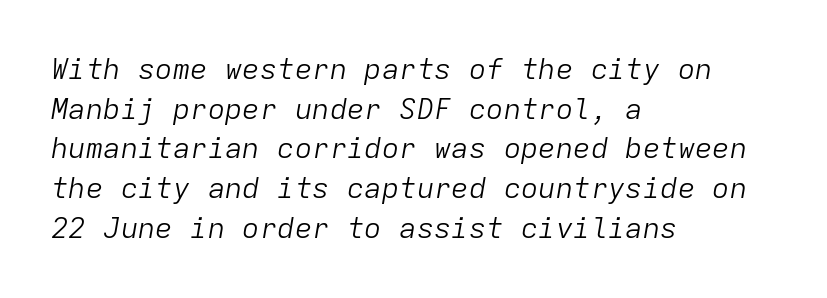
The image shows 29 px light type, italic (leaning right), monospaced; set left-aligned, normal line spacing (1.37x), normal letter spacing, not underlined; low stroke contrast and a medium x-height.
